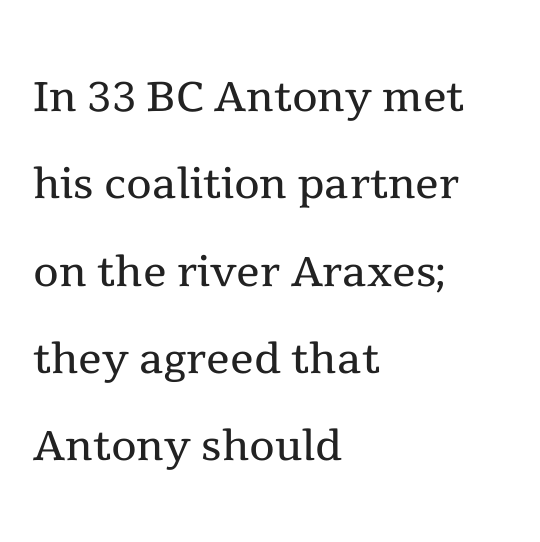
Is the stroke heavy? The answer is a plain regular-or-lighter. Observe the serifs anchoring each vertical stroke in this sample. The face used here is proportionally spaced, like ordinary book or web type. Line starts are locked; line ends wander.
